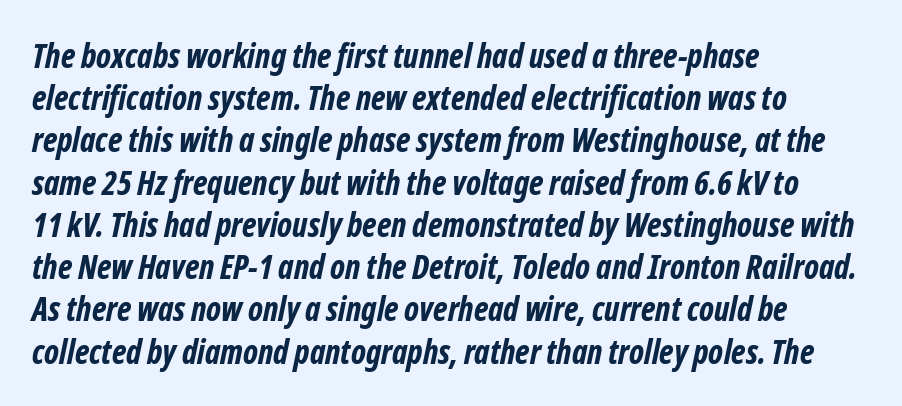
Q: Is the text bold? A: Yes.
Q: Is the typeface a serif or a sans-serif typeface? A: Sans-serif.
Q: Is the text underlined? A: No.
Q: How is the paragraph aligned? A: Left-aligned.
Q: Is the spacing between letters normal or unusually wide? A: Normal.
Q: Is the spacing between lines tight, normal or loose? A: Normal.
Q: Width (condensed, normal, or wide)? A: Condensed.
Q: Stroke contrast? A: Low.
Q: x-height? A: Medium.
Q: Monospaced? A: No.
